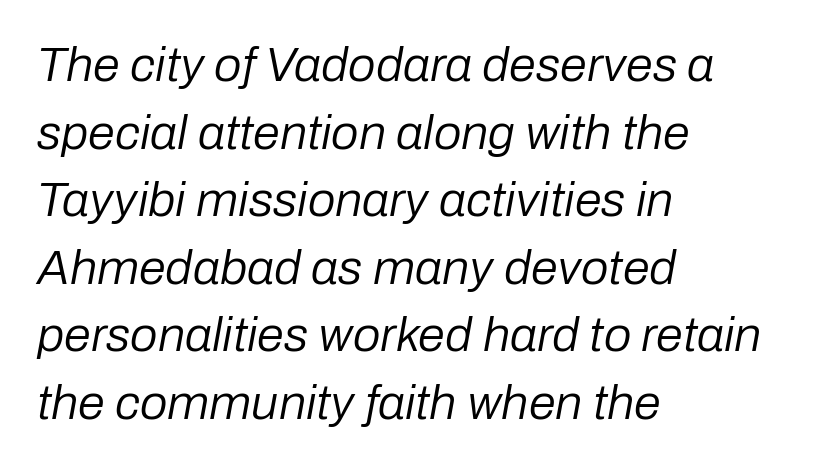
{"italic": "yes", "lean": "right", "slant_degrees": 10, "bold": "no", "weight": "regular", "width": "normal", "stroke_contrast": "low", "x_height": "medium", "monospaced": "no", "underline": "no", "align": "left", "line_spacing": "normal", "line_spacing_ratio": 1.38, "letter_spacing": "normal", "letter_spacing_em": 0.0, "glyph_px": 49}
